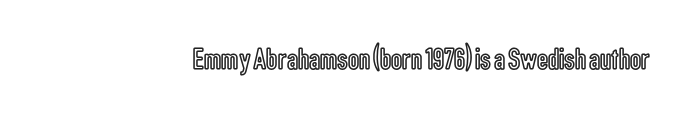
The image shows 31 px condensed type, upright; set normal letter spacing, not underlined; a medium x-height.
